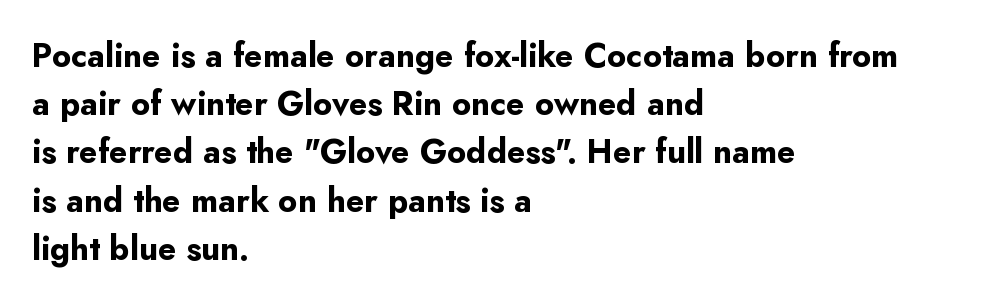
{"serif": "no", "italic": "no", "bold": "yes", "weight": "bold", "width": "normal", "stroke_contrast": "low", "x_height": "small", "monospaced": "no", "underline": "no", "align": "left", "line_spacing": "normal", "line_spacing_ratio": 1.46, "letter_spacing": "normal", "letter_spacing_em": 0.0, "glyph_px": 33}
